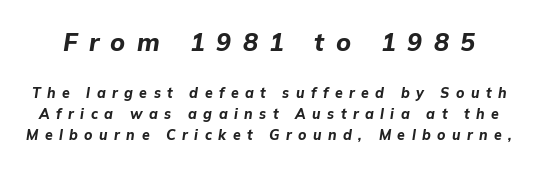
Q: Is the text bold? A: Yes.
Q: Is the text italic (slanted)? A: Yes, it leans right by about 9 degrees.
Q: Is the text underlined? A: No.
Q: Is the spacing between letters normal or unusually wide? A: Unusually wide.
Q: Is the spacing between lines tight, normal or loose? A: Normal.
Q: Which block of text is set in a larger size, the first (top) or the second (bottom)? A: The first (top) one.
